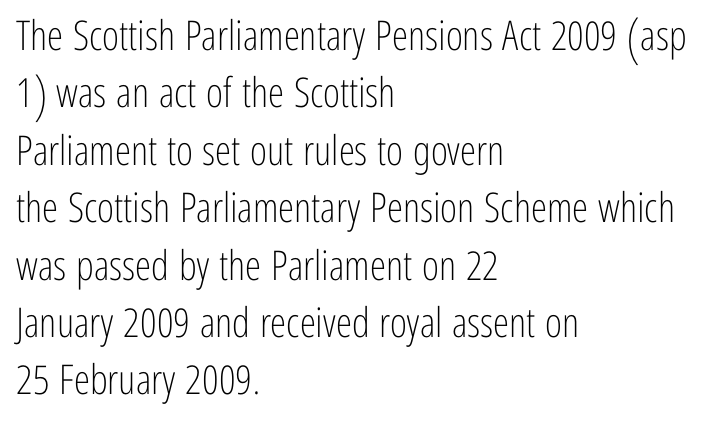
{"serif": "no", "italic": "no", "bold": "no", "weight": "light", "width": "condensed", "stroke_contrast": "low", "x_height": "medium", "monospaced": "no", "underline": "no", "align": "left", "line_spacing": "normal", "line_spacing_ratio": 1.4, "letter_spacing": "normal", "letter_spacing_em": 0.0, "glyph_px": 41}
